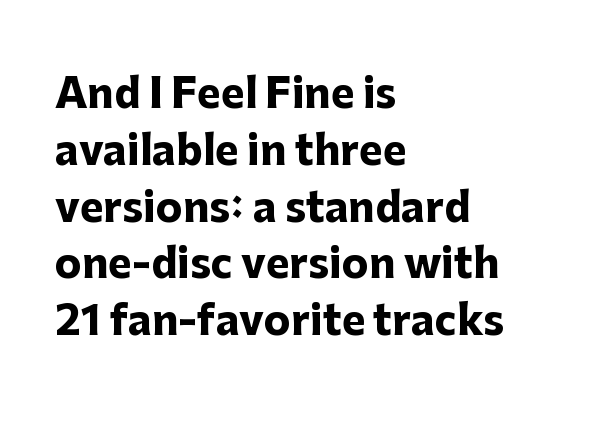
Q: Is the text bold? A: Yes.
Q: Is the text italic (slanted)? A: No, it is upright.
Q: Is the typeface a serif or a sans-serif typeface? A: Sans-serif.
Q: Is the text underlined? A: No.
Q: How is the paragraph aligned? A: Left-aligned.
Q: Is the spacing between letters normal or unusually wide? A: Normal.
Q: Is the spacing between lines tight, normal or loose? A: Normal.
Q: Width (condensed, normal, or wide)? A: Normal.
Q: Stroke contrast? A: Low.
Q: x-height? A: Medium.
Q: Monospaced? A: No.
